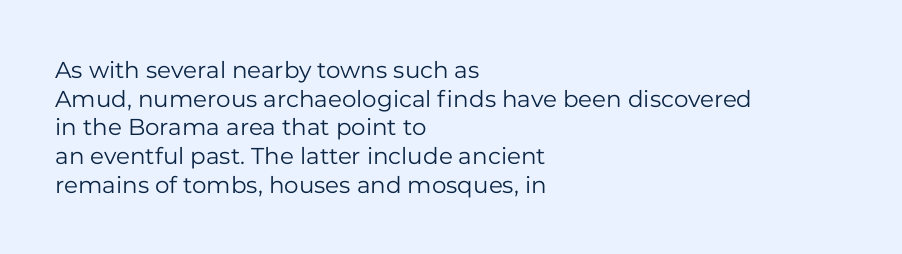
Q: Is the text bold? A: No.
Q: Is the text italic (slanted)? A: No, it is upright.
Q: Is the text underlined? A: No.
Q: How is the paragraph aligned? A: Left-aligned.
Q: Is the spacing between letters normal or unusually wide? A: Normal.
Q: Is the spacing between lines tight, normal or loose? A: Normal.
